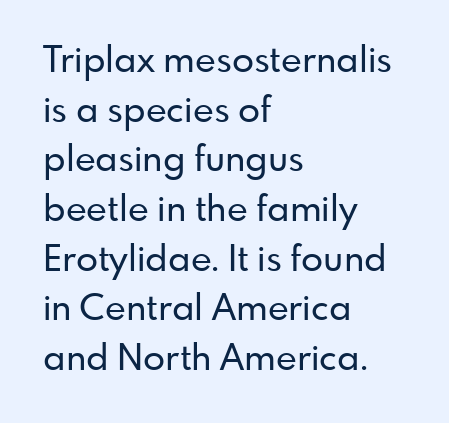
Q: Is the text italic (slanted)? A: No, it is upright.
Q: Is the typeface a serif or a sans-serif typeface? A: Sans-serif.
Q: Is the text underlined? A: No.
Q: How is the paragraph aligned? A: Left-aligned.
Q: Is the spacing between letters normal or unusually wide? A: Normal.
Q: Is the spacing between lines tight, normal or loose? A: Normal.
Q: Width (condensed, normal, or wide)? A: Normal.
Q: Stroke contrast? A: Low.
Q: x-height? A: Small.
Q: Monospaced? A: No.
